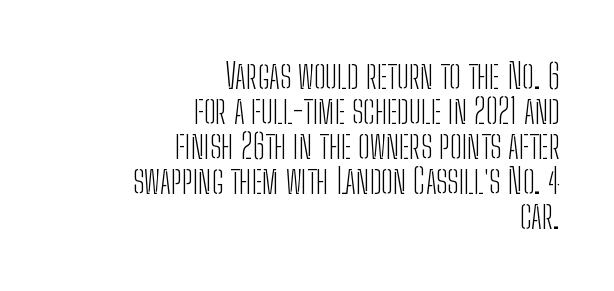
Think standard paragraph weight, or any step lighter than that. The glyphs are unaccompanied by any horizontal stroke below them. Serif or sans? Sans — the stroke terminals are bare. No extra tracking has been applied to these lines. In CSS terms this would be text-align: right.
